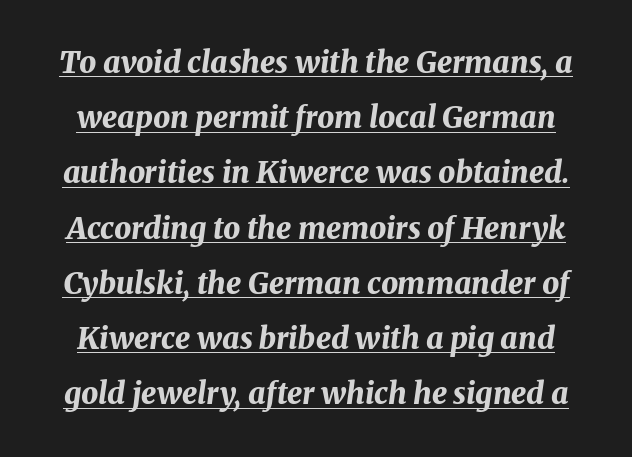
The image shows 30 px bold type, italic (leaning right); set line spacing 1.84x, normal letter spacing, underlined; medium stroke contrast and a medium x-height.
